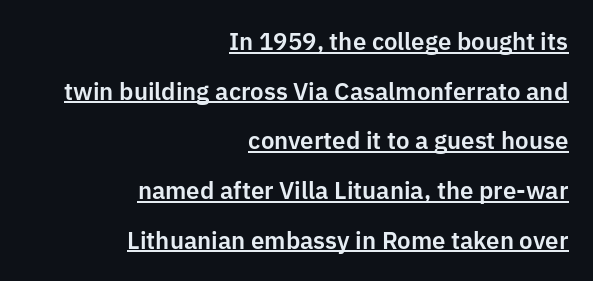
Q: Is the text italic (slanted)? A: No, it is upright.
Q: Is the text underlined? A: Yes.
Q: How is the paragraph aligned? A: Right-aligned.
Q: Is the spacing between letters normal or unusually wide? A: Normal.
Q: Is the spacing between lines tight, normal or loose? A: Loose.
